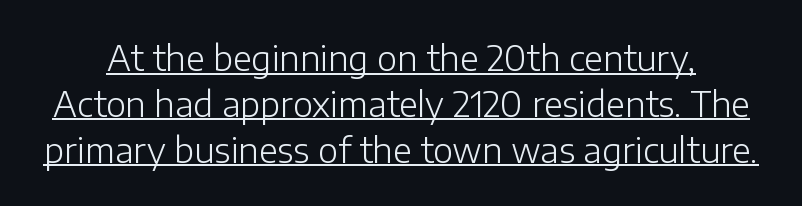
Q: Is the text bold? A: No.
Q: Is the text italic (slanted)? A: No, it is upright.
Q: Is the typeface a serif or a sans-serif typeface? A: Sans-serif.
Q: Is the text underlined? A: Yes.
Q: Is the spacing between letters normal or unusually wide? A: Normal.
Q: Is the spacing between lines tight, normal or loose? A: Normal.
Q: Width (condensed, normal, or wide)? A: Normal.
Q: Stroke contrast? A: Low.
Q: x-height? A: Medium.
Q: Monospaced? A: No.
